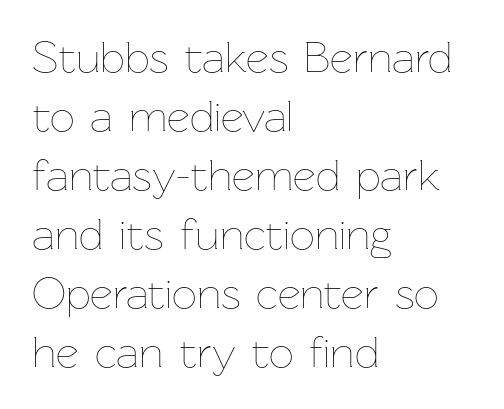
Q: Is the text bold? A: No.
Q: Is the text italic (slanted)? A: No, it is upright.
Q: Is the text underlined? A: No.
Q: How is the paragraph aligned? A: Left-aligned.
Q: Is the spacing between letters normal or unusually wide? A: Normal.
Q: Is the spacing between lines tight, normal or loose? A: Normal.
Q: Width (condensed, normal, or wide)? A: Normal.
Q: Stroke contrast? A: Low.
Q: x-height? A: Medium.
Q: Monospaced? A: No.
